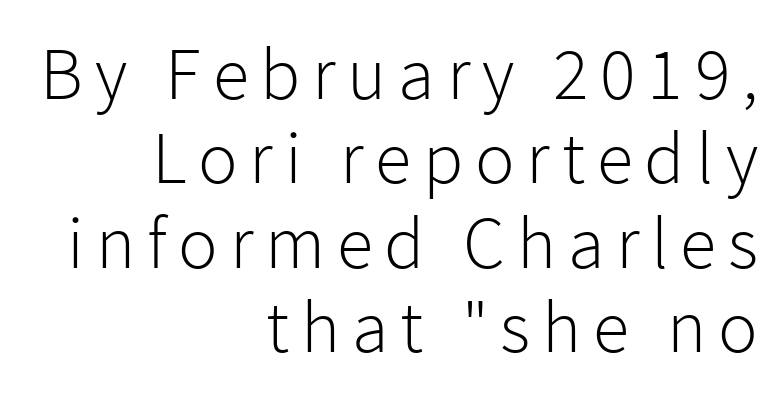
Q: Is the text bold? A: No.
Q: Is the text italic (slanted)? A: No, it is upright.
Q: Is the typeface a serif or a sans-serif typeface? A: Sans-serif.
Q: Is the text underlined? A: No.
Q: How is the paragraph aligned? A: Right-aligned.
Q: Is the spacing between lines tight, normal or loose? A: Tight.
Q: Width (condensed, normal, or wide)? A: Normal.
Q: Stroke contrast? A: Low.
Q: x-height? A: Medium.
Q: Monospaced? A: No.
